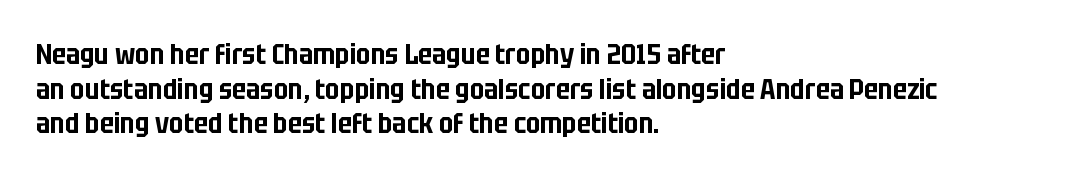
The image shows 28 px condensed sans-serif type, upright; set left-aligned, line spacing 1.24x, normal letter spacing, not underlined; low stroke contrast and a large x-height.
